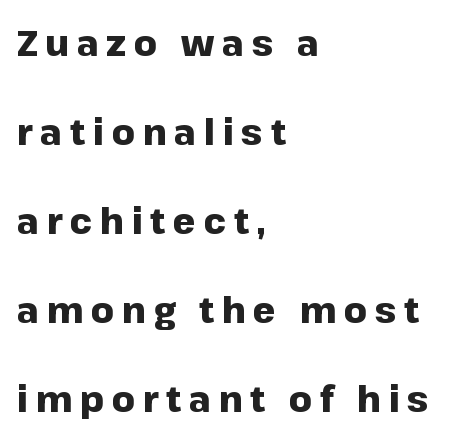
Q: Is the text bold? A: Yes.
Q: Is the text italic (slanted)? A: No, it is upright.
Q: Is the typeface a serif or a sans-serif typeface? A: Sans-serif.
Q: Is the text underlined? A: No.
Q: How is the paragraph aligned? A: Left-aligned.
Q: Is the spacing between letters normal or unusually wide? A: Unusually wide.
Q: Is the spacing between lines tight, normal or loose? A: Loose.
Q: Width (condensed, normal, or wide)? A: Normal.
Q: Stroke contrast? A: Low.
Q: x-height? A: Medium.
Q: Monospaced? A: No.
